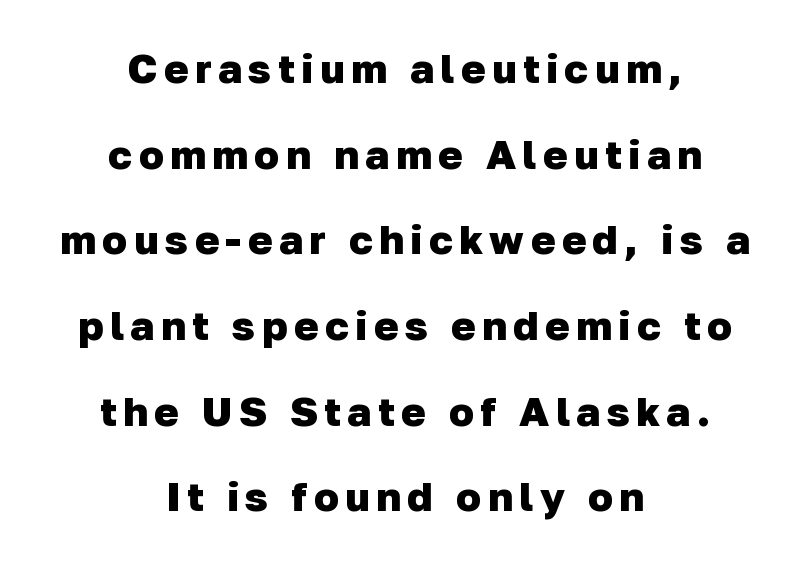
Q: Is the text bold? A: Yes.
Q: Is the typeface a serif or a sans-serif typeface? A: Sans-serif.
Q: Is the text underlined? A: No.
Q: How is the paragraph aligned? A: Centered.
Q: Is the spacing between lines tight, normal or loose? A: Loose.
Q: Width (condensed, normal, or wide)? A: Normal.
Q: Stroke contrast? A: Low.
Q: x-height? A: Medium.
Q: Monospaced? A: No.
